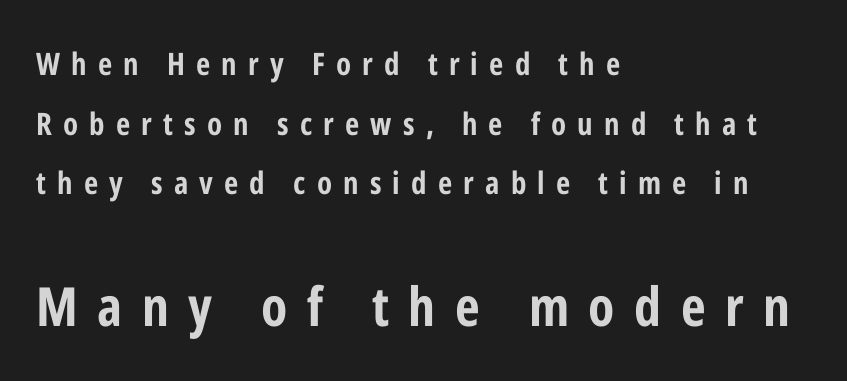
{"serif": "no", "italic": "no", "bold": "yes", "weight": "bold", "width": "condensed", "stroke_contrast": "low", "x_height": "medium", "monospaced": "no", "underline": "no", "align": "left", "line_spacing": "loose", "line_spacing_ratio": 1.92, "letter_spacing": "wide", "letter_spacing_em": 0.36, "larger_block": "second", "size_ratio": 1.74, "glyph_px": 54}
